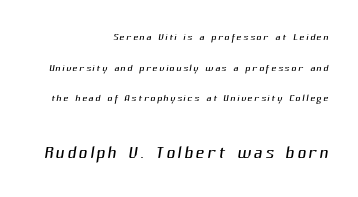
{"bold": "no", "underline": "no", "align": "right", "line_spacing": "loose", "line_spacing_ratio": 2.19, "larger_block": "second", "size_ratio": 1.71, "glyph_px": 24}
